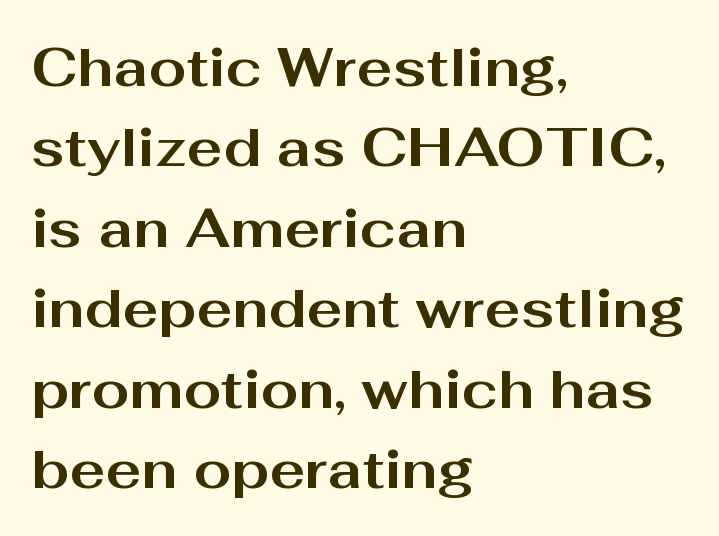
The image shows 54 px bold, wide sans-serif type, upright; set left-aligned, normal line spacing (1.49x), normal letter spacing, not underlined; medium stroke contrast and a medium x-height.
